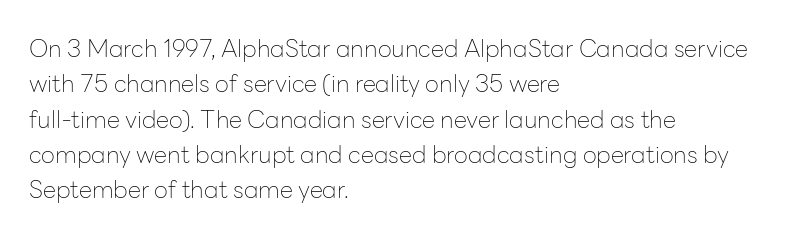
Tracking value appears to be zero — textbook default spacing. Posture: straight, roman, zero tilt. Leftover space on each line is placed entirely after the last word. This is not heavy type; no bold has been used.
